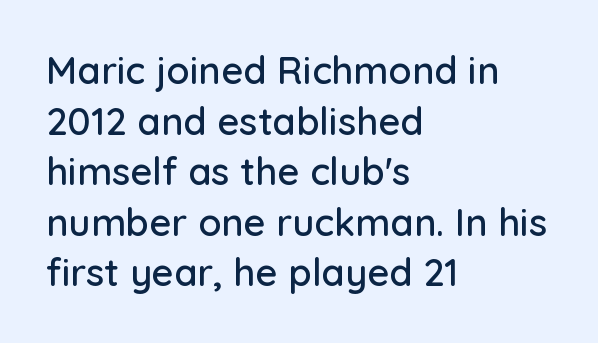
Q: Is the text italic (slanted)? A: No, it is upright.
Q: Is the typeface a serif or a sans-serif typeface? A: Sans-serif.
Q: Is the text underlined? A: No.
Q: How is the paragraph aligned? A: Left-aligned.
Q: Is the spacing between letters normal or unusually wide? A: Normal.
Q: Is the spacing between lines tight, normal or loose? A: Normal.
Q: Width (condensed, normal, or wide)? A: Normal.
Q: Stroke contrast? A: Low.
Q: x-height? A: Medium.
Q: Monospaced? A: No.
